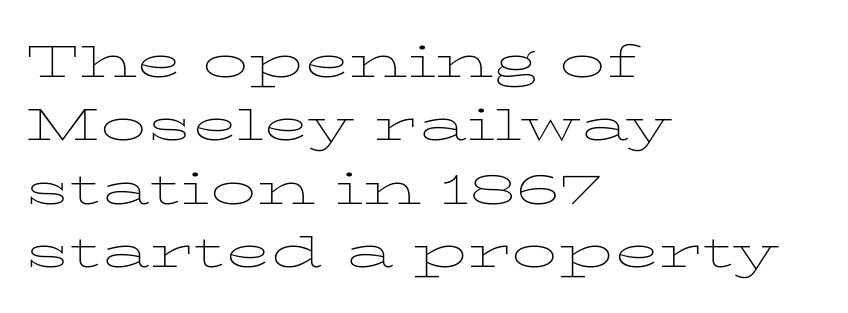
Q: Is the text bold? A: No.
Q: Is the text italic (slanted)? A: No, it is upright.
Q: Is the typeface a serif or a sans-serif typeface? A: Serif.
Q: Is the text underlined? A: No.
Q: How is the paragraph aligned? A: Left-aligned.
Q: Is the spacing between letters normal or unusually wide? A: Normal.
Q: Is the spacing between lines tight, normal or loose? A: Normal.
Q: Width (condensed, normal, or wide)? A: Wide.
Q: Stroke contrast? A: Low.
Q: x-height? A: Medium.
Q: Monospaced? A: No.
